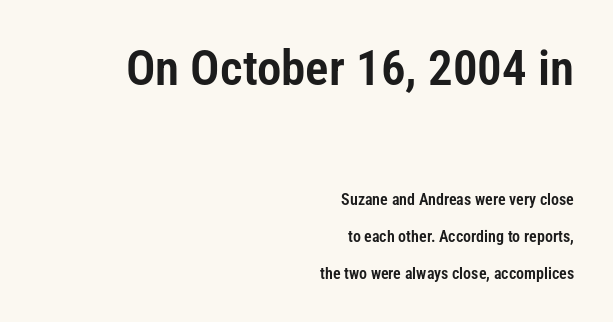
Q: Is the text italic (slanted)? A: No, it is upright.
Q: Is the typeface a serif or a sans-serif typeface? A: Sans-serif.
Q: Is the text underlined? A: No.
Q: How is the paragraph aligned? A: Right-aligned.
Q: Is the spacing between letters normal or unusually wide? A: Normal.
Q: Is the spacing between lines tight, normal or loose? A: Loose.
Q: Which block of text is set in a larger size, the first (top) or the second (bottom)? A: The first (top) one.
Q: Width (condensed, normal, or wide)? A: Condensed.
Q: Stroke contrast? A: Low.
Q: x-height? A: Medium.
Q: Monospaced? A: No.
